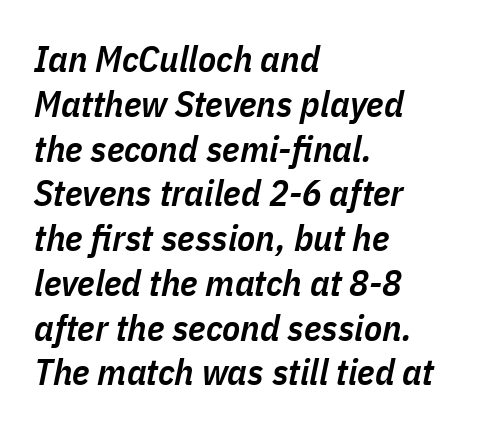
{"italic": "yes", "lean": "right", "slant_degrees": 11, "bold": "semi", "weight": "semibold", "width": "condensed", "stroke_contrast": "low", "x_height": "medium", "monospaced": "no", "underline": "no", "align": "left", "line_spacing_ratio": 1.21, "letter_spacing": "normal", "letter_spacing_em": 0.0, "glyph_px": 37}
